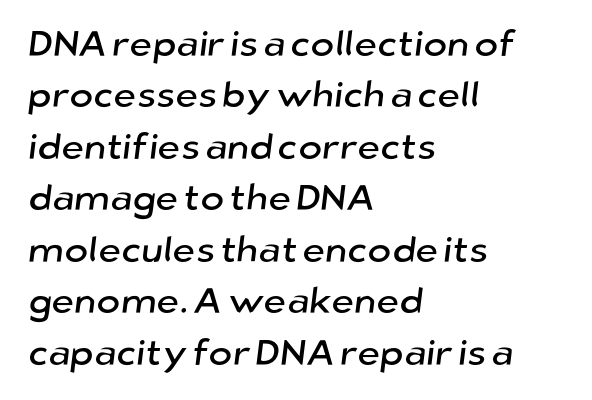
Typeset ragged right — the left edge is the straight one. Regarding leading, the lines here are spaced in the standard way. You could not count columns in this text — the font is proportionally spaced. Does the type have serifs? No, each stem ends abruptly.
